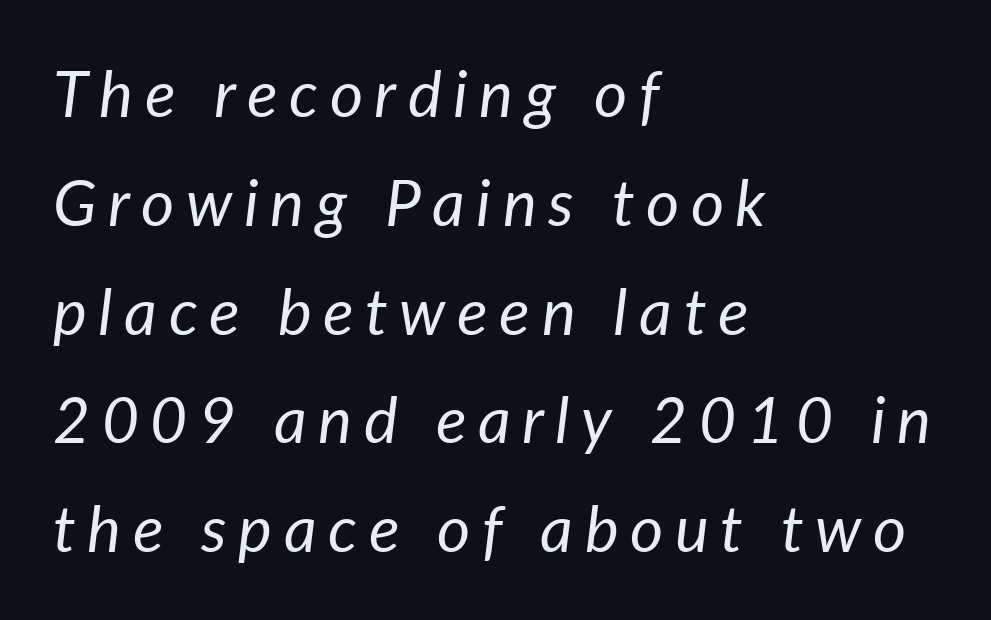
{"italic": "yes", "lean": "right", "slant_degrees": 7, "bold": "no", "weight": "regular", "width": "normal", "stroke_contrast": "low", "x_height": "medium", "monospaced": "no", "underline": "no", "align": "left", "line_spacing": "normal", "line_spacing_ratio": 1.7, "glyph_px": 64}
